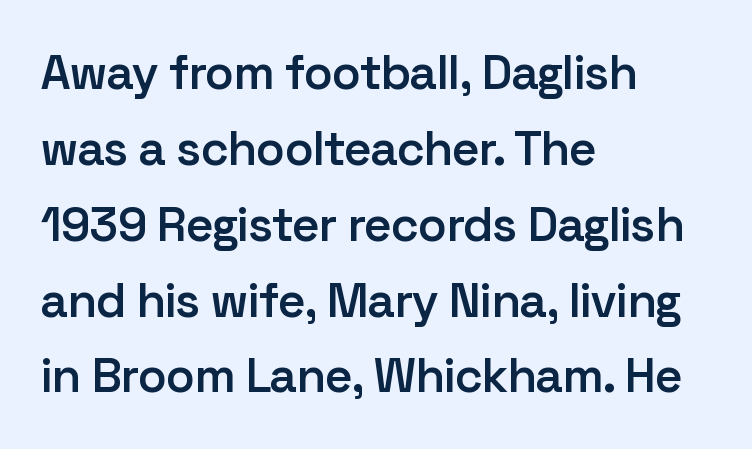
Proportional: the letters do not fall into vertical columns. A roman cut, with each character standing at attention. A student would call this left alignment; a typographer would say flush left, rag right. Default kerning and tracking; the words read as compact shapes. Serif or sans? Sans — the stroke terminals are bare. How heavy is the stroke? Medium-heavy — a semibold, shy of bold.
